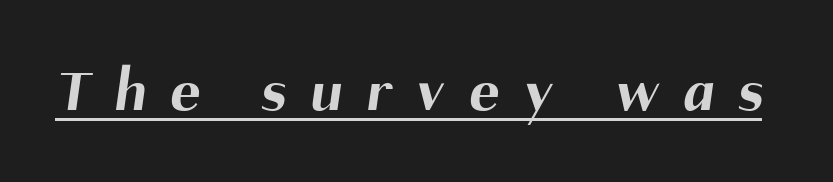
Q: Is the text bold? A: Yes.
Q: Is the typeface a serif or a sans-serif typeface? A: Sans-serif.
Q: Is the text underlined? A: Yes.
Q: Is the spacing between letters normal or unusually wide? A: Unusually wide.
Q: Width (condensed, normal, or wide)? A: Normal.
Q: Stroke contrast? A: Medium.
Q: x-height? A: Medium.
Q: Monospaced? A: No.
